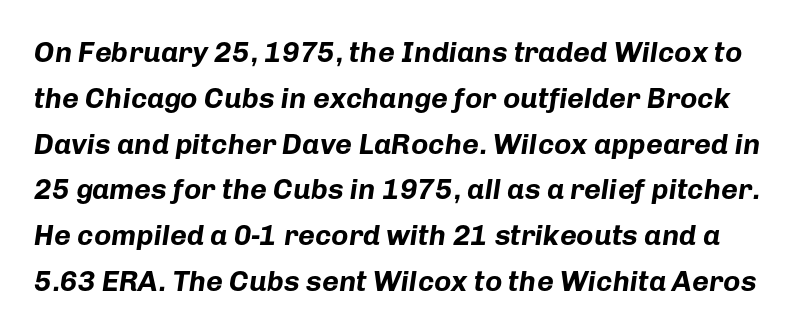
The passage shown has conventional tracking throughout. Set as a true bold cut, around the 700 mark. Here the designer chose a conventional face with non-uniform glyph widths. A bare baseline throughout the passage.
